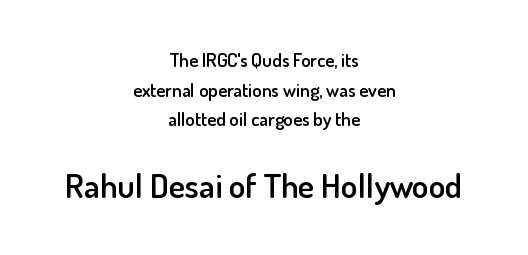
The image shows 34 px semibold sans-serif type, upright; set centered, normal line spacing (1.56x), normal letter spacing, not underlined; the second (bottom) block is 1.79x larger; low stroke contrast and a small x-height.
